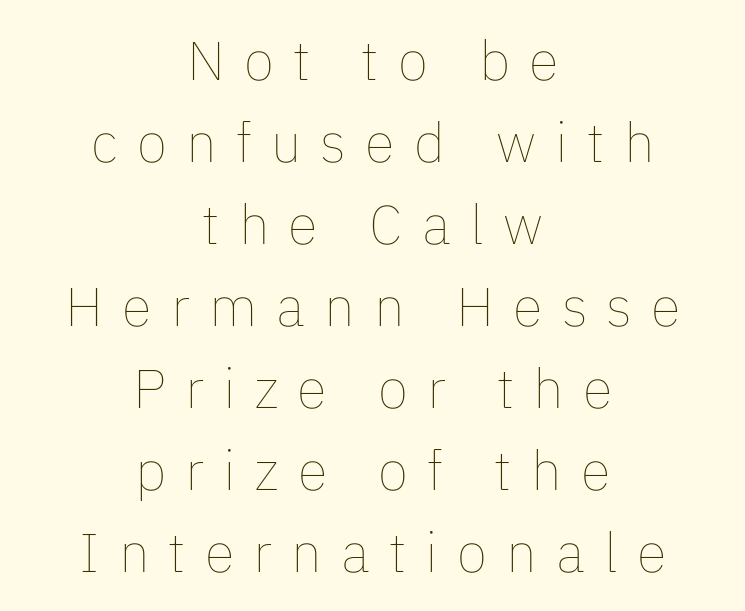
Q: Is the text bold? A: No.
Q: Is the text italic (slanted)? A: No, it is upright.
Q: Is the text underlined? A: No.
Q: How is the paragraph aligned? A: Centered.
Q: Is the spacing between letters normal or unusually wide? A: Unusually wide.
Q: Is the spacing between lines tight, normal or loose? A: Normal.
Q: Width (condensed, normal, or wide)? A: Normal.
Q: Stroke contrast? A: Low.
Q: x-height? A: Medium.
Q: Monospaced? A: No.
